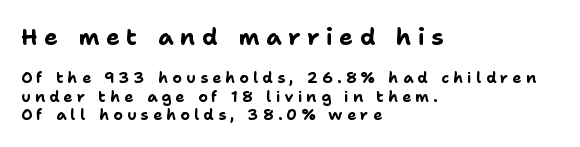
{"italic": "no", "bold": "yes", "underline": "no", "align": "left", "line_spacing_ratio": 1.22, "letter_spacing": "wide", "letter_spacing_em": 0.28, "larger_block": "first", "size_ratio": 1.53, "glyph_px": 23}
